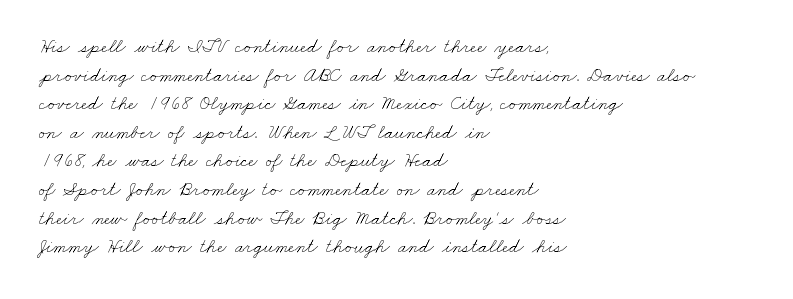
Q: Is the text bold? A: No.
Q: Is the text underlined? A: No.
Q: How is the paragraph aligned? A: Left-aligned.
Q: Is the spacing between letters normal or unusually wide? A: Normal.
Q: Is the spacing between lines tight, normal or loose? A: Normal.
